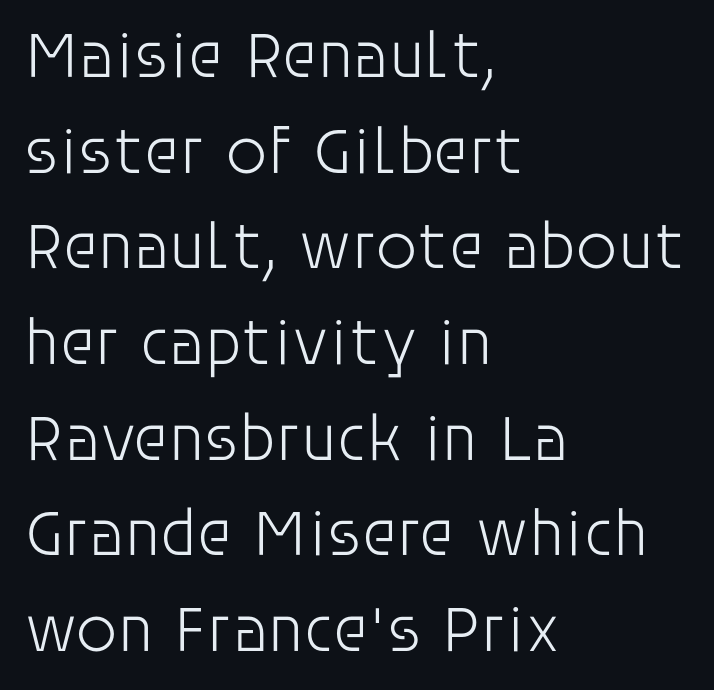
Q: Is the text bold? A: No.
Q: Is the text italic (slanted)? A: No, it is upright.
Q: Is the typeface a serif or a sans-serif typeface? A: Sans-serif.
Q: Is the text underlined? A: No.
Q: How is the paragraph aligned? A: Left-aligned.
Q: Is the spacing between letters normal or unusually wide? A: Normal.
Q: Is the spacing between lines tight, normal or loose? A: Normal.
Q: Width (condensed, normal, or wide)? A: Normal.
Q: Stroke contrast? A: Low.
Q: x-height? A: Large.
Q: Monospaced? A: No.
